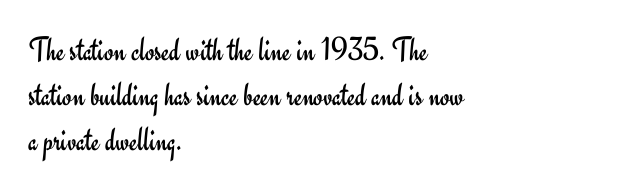
Q: Is the text bold? A: No.
Q: Is the text italic (slanted)? A: Yes.
Q: Is the typeface a serif or a sans-serif typeface? A: Sans-serif.
Q: Is the text underlined? A: No.
Q: How is the paragraph aligned? A: Left-aligned.
Q: Is the spacing between letters normal or unusually wide? A: Normal.
Q: Is the spacing between lines tight, normal or loose? A: Normal.
Q: Width (condensed, normal, or wide)? A: Normal.
Q: Stroke contrast? A: Low.
Q: x-height? A: Small.
Q: Monospaced? A: No.
